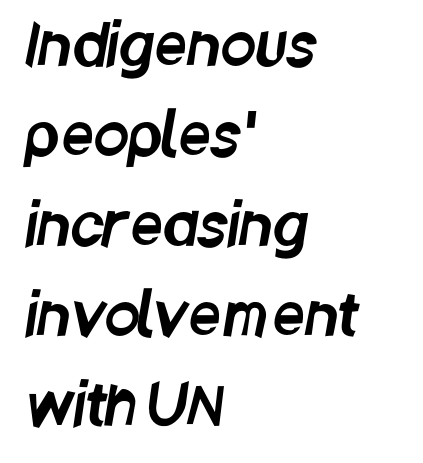
Observe the ordinary spacing: letters are neighbours, not strangers. Short and long lines alike share a common starting point at left. The space between consecutive lines is moderate. The foot of each line stays bare and open. The rendering shows plain stroke endings on the letterforms — a sans-serif design.
